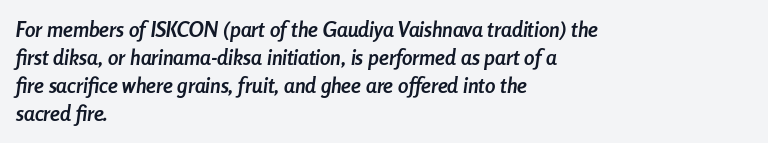
Does the copy run flush right? No — it runs flush left. The block of text has a typical density, with ordinary space between rows. There's an unmistakable incline to the writing here. Compared with an ordinary text face, these strokes are far heavier — a full bold.
